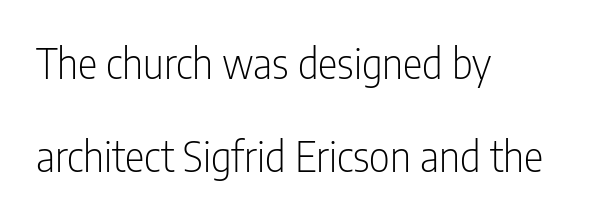
The image shows 41 px light, condensed sans-serif type, upright; set left-aligned, loose line spacing (2.26x), normal letter spacing, not underlined; low stroke contrast and a medium x-height.
